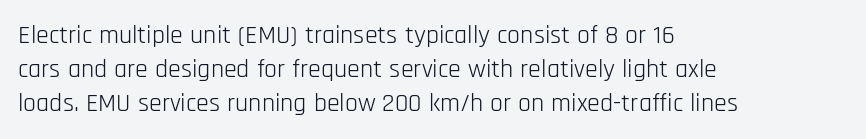
Descenders are the only things crossing below the line. All the whitespace from short lines collects on the right. Characters remain perfectly vertical along every line. The letters sit at their default tracking, neither squeezed nor spread.
